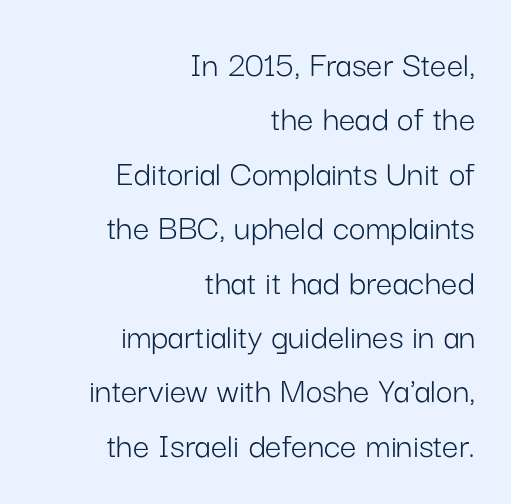
Q: Is the text bold? A: No.
Q: Is the text italic (slanted)? A: No, it is upright.
Q: Is the typeface a serif or a sans-serif typeface? A: Sans-serif.
Q: Is the text underlined? A: No.
Q: How is the paragraph aligned? A: Right-aligned.
Q: Is the spacing between letters normal or unusually wide? A: Normal.
Q: Is the spacing between lines tight, normal or loose? A: Normal.
Q: Width (condensed, normal, or wide)? A: Normal.
Q: Stroke contrast? A: Low.
Q: x-height? A: Medium.
Q: Monospaced? A: No.
